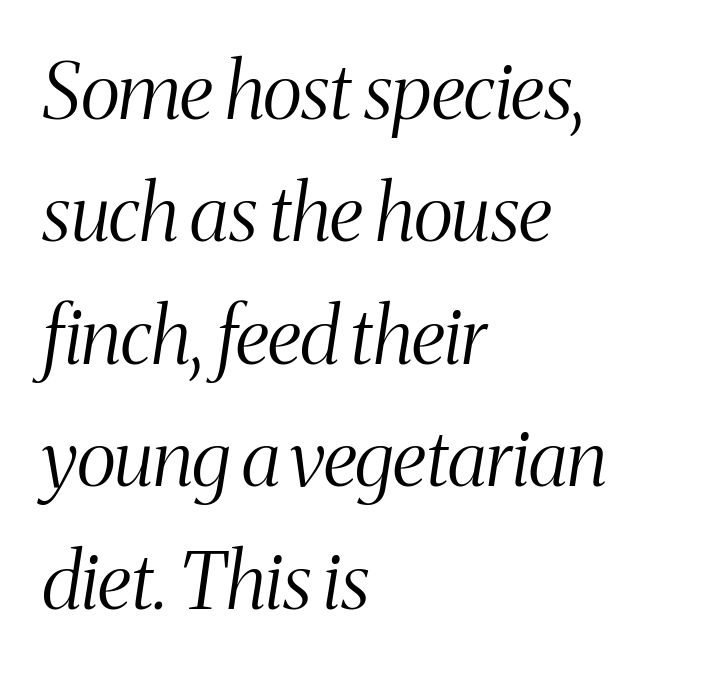
The image shows 78 px light, condensed serif type, italic (leaning right); set left-aligned, normal line spacing (1.57x), normal letter spacing, not underlined; medium stroke contrast and a medium x-height.
